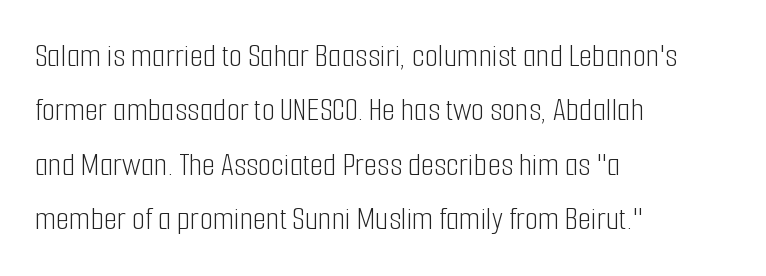
{"serif": "no", "italic": "no", "bold": "no", "weight": "light", "width": "condensed", "stroke_contrast": "low", "x_height": "medium", "monospaced": "no", "underline": "no", "align": "left", "line_spacing": "normal", "line_spacing_ratio": 1.6, "letter_spacing": "normal", "letter_spacing_em": 0.0, "glyph_px": 34}
